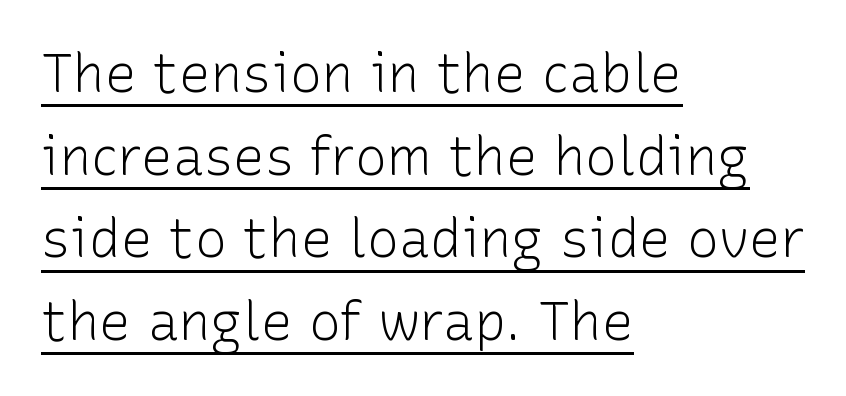
The image shows 53 px light sans-serif type, upright; set left-aligned, normal line spacing (1.56x), normal letter spacing, underlined; low stroke contrast and a medium x-height.
